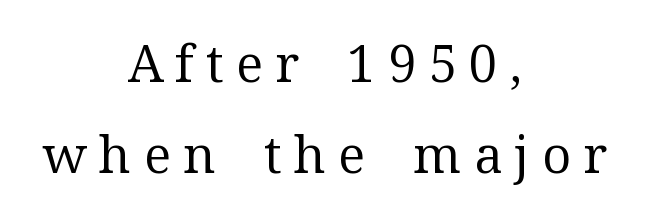
This rendering features lettering with no underline. No letter is thick-stroked: the sample isn't bold. The passage shown has open, widely tracked lettering throughout. A typesetter would call this proportional, since set widths differ per character. A roman cut, with each character standing at attention.
